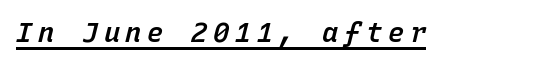
The image shows 27 px text type, italic (leaning right); set unusually wide letter spacing (+0.21 em), underlined.
